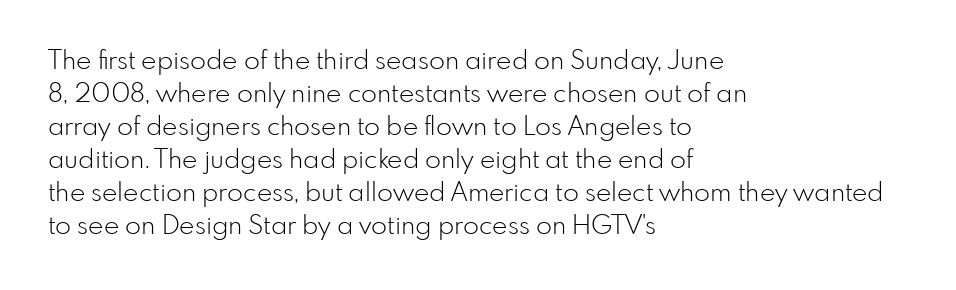
When letters stand straight like this, we call the style roman or upright. These lines sit exactly where default settings would place them. Students, note that the glyphs here touch the page at normal intervals. The passage shown is not bold in any degree. In CSS terms this would be text-align: left. Underlining? Definitely not there.
